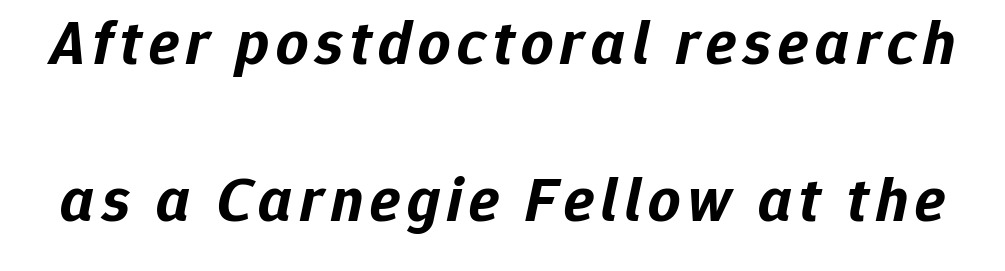
The image shows 63 px bold type, italic (leaning right); set loose line spacing (2.5x), not underlined; low stroke contrast and a medium x-height.
